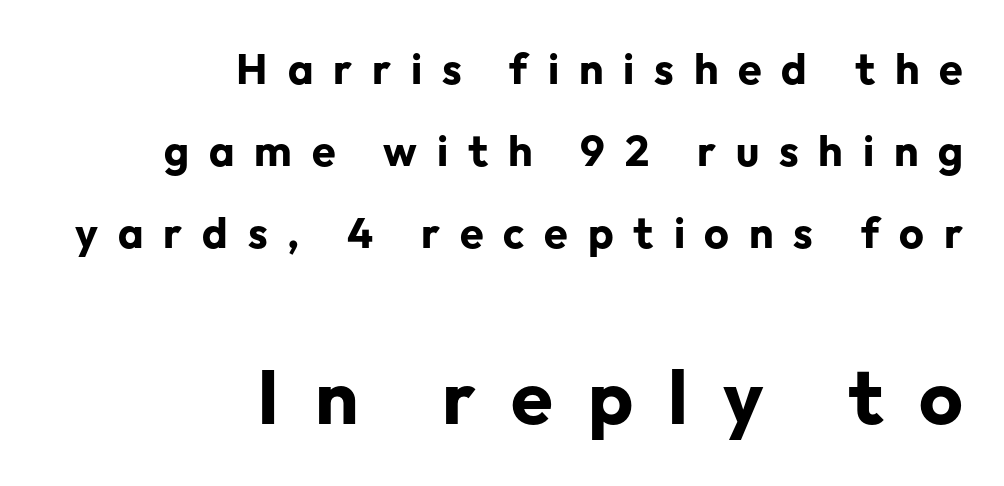
The image shows 76 px bold sans-serif type, upright; set right-aligned, loose line spacing (1.91x), unusually wide letter spacing (+0.46 em), not underlined; the second (bottom) block is 1.77x larger; low stroke contrast and a medium x-height.
